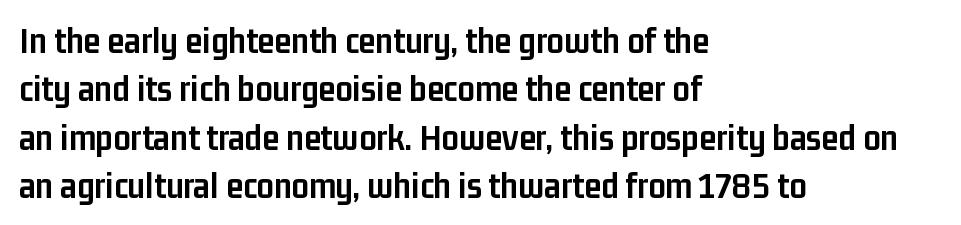
{"serif": "no", "italic": "no", "bold": "yes", "weight": "semibold", "width": "condensed", "stroke_contrast": "low", "x_height": "medium", "monospaced": "no", "underline": "no", "align": "left", "line_spacing": "normal", "line_spacing_ratio": 1.27, "letter_spacing": "normal", "letter_spacing_em": 0.0, "glyph_px": 38}
